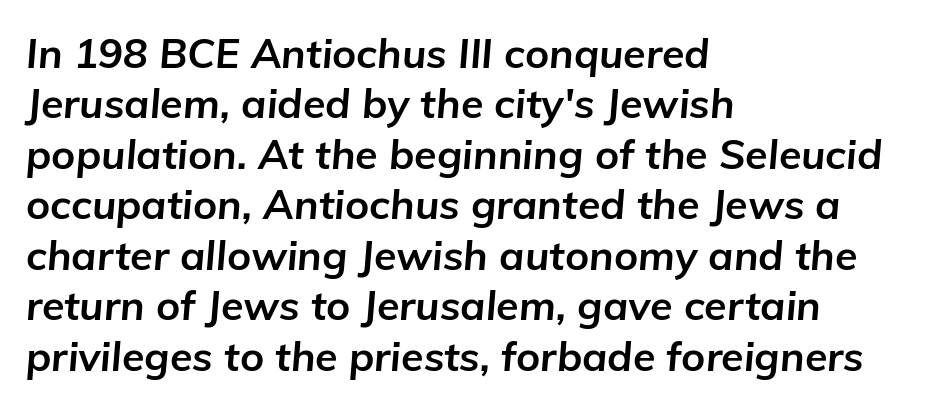
Q: Is the text bold? A: Yes.
Q: Is the text italic (slanted)? A: Yes, it leans right by about 5 degrees.
Q: Is the text underlined? A: No.
Q: How is the paragraph aligned? A: Left-aligned.
Q: Is the spacing between letters normal or unusually wide? A: Normal.
Q: Width (condensed, normal, or wide)? A: Normal.
Q: Stroke contrast? A: Low.
Q: x-height? A: Medium.
Q: Monospaced? A: No.
